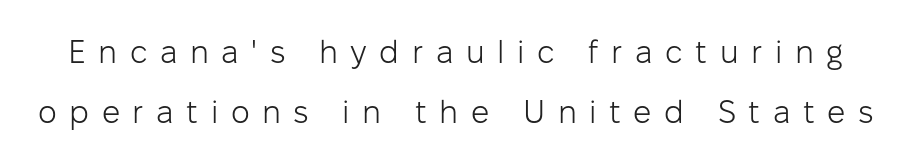
{"serif": "no", "italic": "no", "bold": "no", "weight": "light", "width": "normal", "stroke_contrast": "low", "x_height": "medium", "monospaced": "no", "underline": "no", "line_spacing_ratio": 1.88, "letter_spacing": "wide", "letter_spacing_em": 0.39, "glyph_px": 32}
